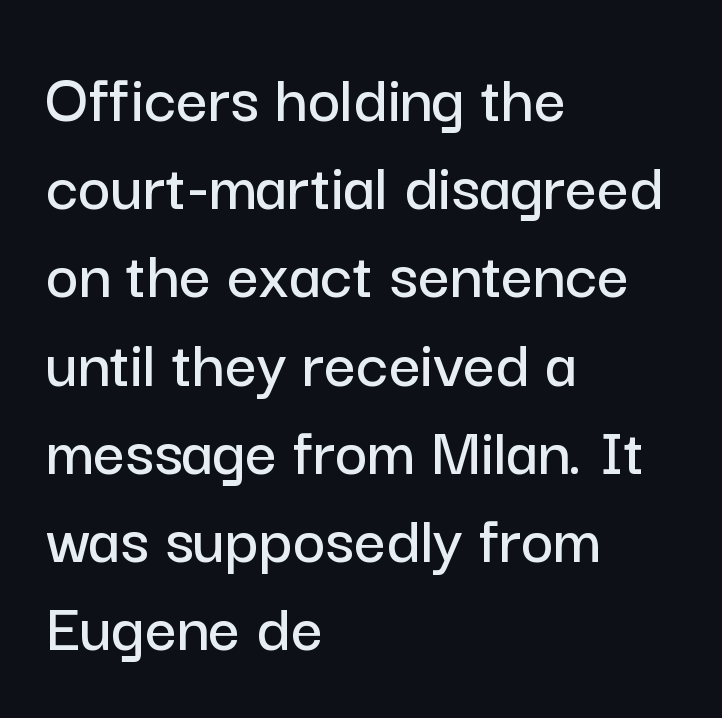
Q: Is the text italic (slanted)? A: No, it is upright.
Q: Is the typeface a serif or a sans-serif typeface? A: Sans-serif.
Q: Is the text underlined? A: No.
Q: How is the paragraph aligned? A: Left-aligned.
Q: Is the spacing between letters normal or unusually wide? A: Normal.
Q: Is the spacing between lines tight, normal or loose? A: Normal.
Q: Width (condensed, normal, or wide)? A: Normal.
Q: Stroke contrast? A: Low.
Q: x-height? A: Medium.
Q: Monospaced? A: No.
